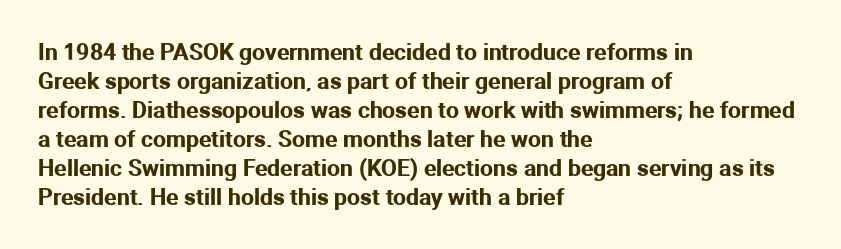
Q: Is the text italic (slanted)? A: No, it is upright.
Q: Is the text underlined? A: No.
Q: How is the paragraph aligned? A: Left-aligned.
Q: Is the spacing between letters normal or unusually wide? A: Normal.
Q: Is the spacing between lines tight, normal or loose? A: Normal.
